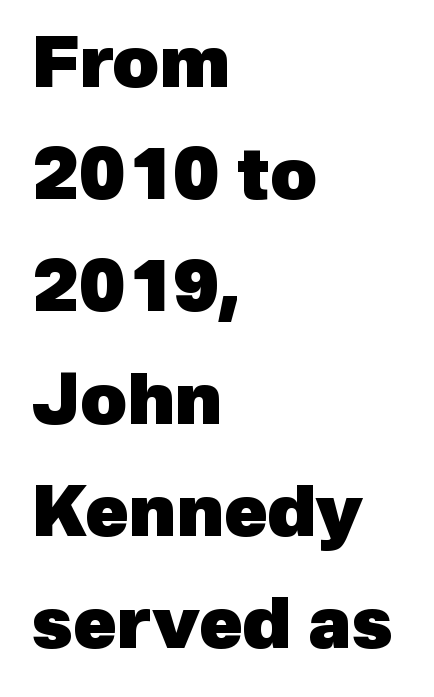
The image shows 71 px heavy sans-serif type; set left-aligned, normal line spacing (1.58x), normal letter spacing, not underlined; a medium x-height.
